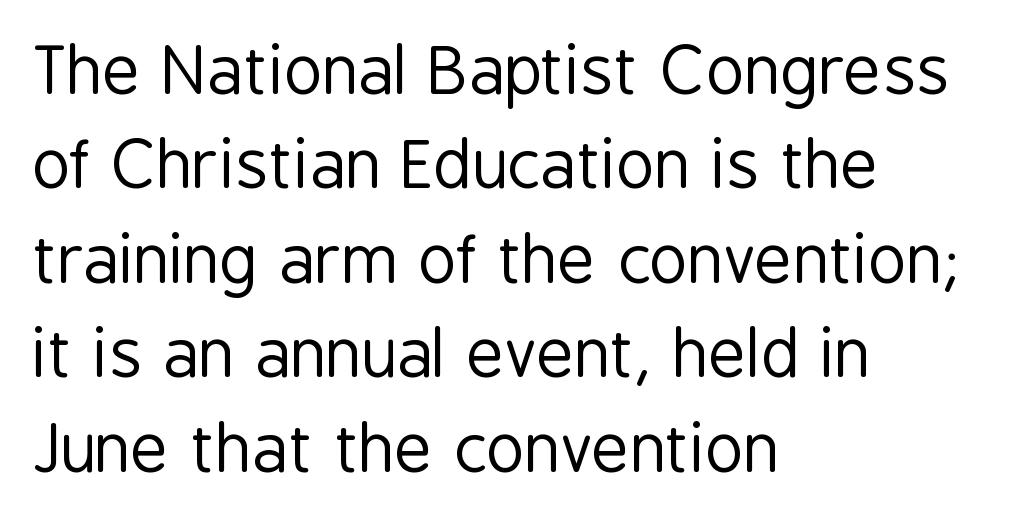
The image shows 66 px regular-weight, condensed sans-serif type, upright; set left-aligned, normal line spacing (1.43x), normal letter spacing, not underlined; low stroke contrast and a medium x-height.
